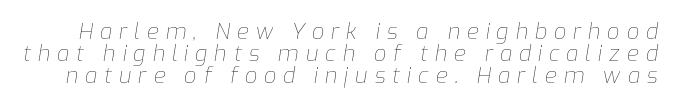
The image shows 22 px text type, italic (leaning right); set tight line spacing (1.01x), unusually wide letter spacing (+0.31 em), not underlined.
